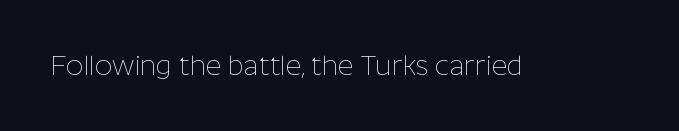
Has an underline been added? It has not. The type is set solid horizontally, with unmodified tracking. The characters are drawn with everyday or finer stroke widths. Every character sits straight up, as roman type does.
